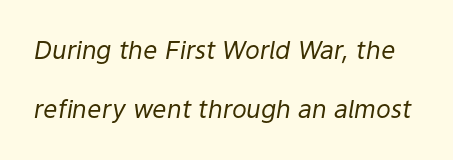
Italic: yes, the glyphs are oblique. Stroke mass is kept to a normal reading level or below. No word sits above an underline. A typesetter would call this zero additional tracking.
